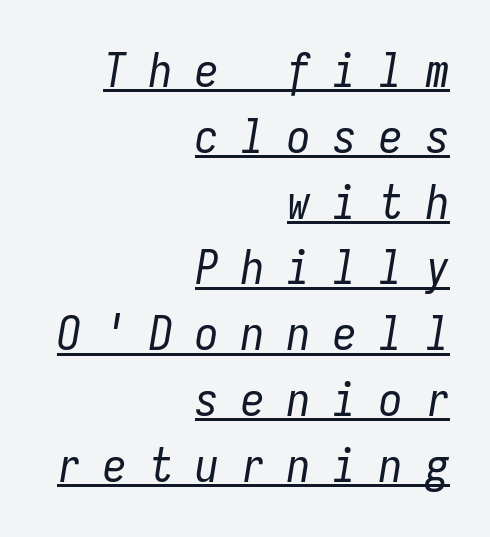
{"italic": "yes", "lean": "right", "slant_degrees": 9, "bold": "no", "weight": "regular", "width": "condensed", "stroke_contrast": "low", "x_height": "medium", "monospaced": "yes", "underline": "yes", "align": "right", "line_spacing": "normal", "line_spacing_ratio": 1.4, "letter_spacing": "wide", "letter_spacing_em": 0.48, "glyph_px": 47}
